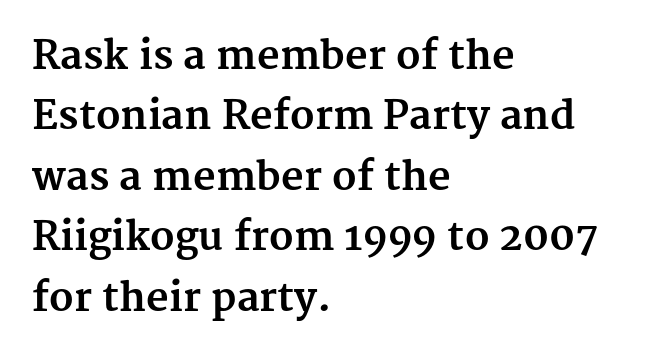
Q: Is the text bold? A: Yes.
Q: Is the text italic (slanted)? A: No, it is upright.
Q: Is the typeface a serif or a sans-serif typeface? A: Serif.
Q: Is the text underlined? A: No.
Q: How is the paragraph aligned? A: Left-aligned.
Q: Is the spacing between letters normal or unusually wide? A: Normal.
Q: Is the spacing between lines tight, normal or loose? A: Normal.
Q: Width (condensed, normal, or wide)? A: Normal.
Q: Stroke contrast? A: Medium.
Q: x-height? A: Medium.
Q: Monospaced? A: No.
